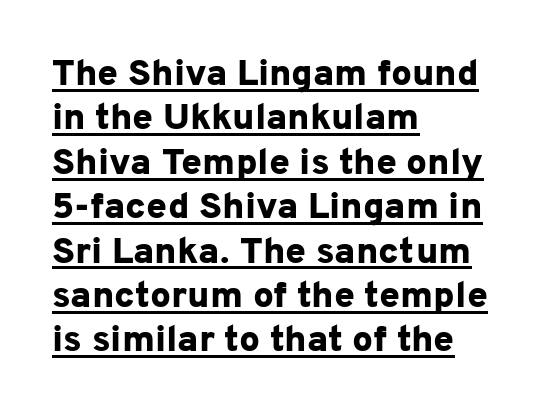
A typesetter would call this proportional, since set widths differ per character. Note: no serifs on the glyphs. Unlike italic type, these characters show no tilt at all. The glyphs have the mass of a bold cut. Casual observation: everything's shoved over to the left.
